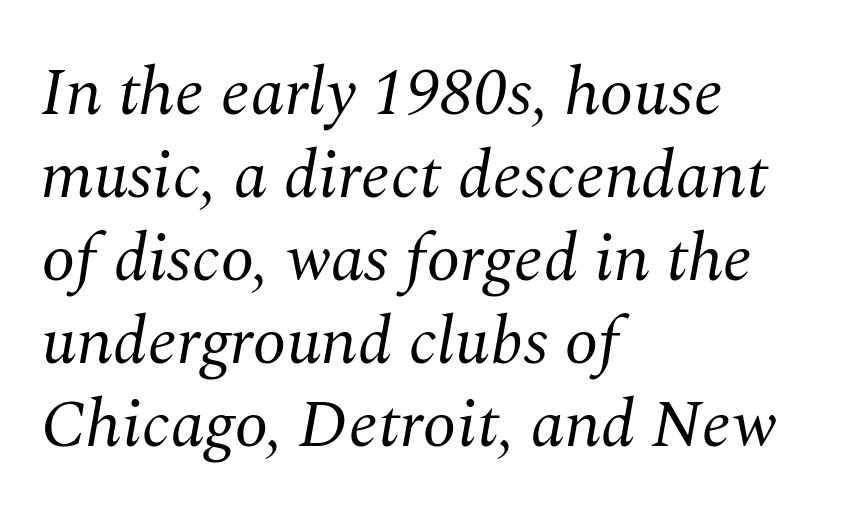
{"serif": "yes", "italic": "yes", "lean": "right", "slant_degrees": 10, "bold": "no", "weight": "regular", "width": "normal", "stroke_contrast": "medium", "x_height": "medium", "monospaced": "no", "underline": "no", "align": "left", "line_spacing_ratio": 1.22, "letter_spacing": "normal", "letter_spacing_em": 0.0, "glyph_px": 68}
